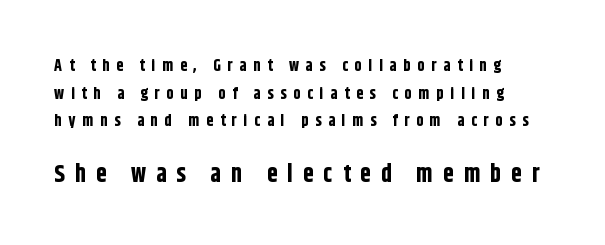
{"italic": "no", "bold": "yes", "underline": "no", "align": "left", "line_spacing_ratio": 1.72, "letter_spacing": "wide", "letter_spacing_em": 0.42, "larger_block": "second", "size_ratio": 1.5, "glyph_px": 24}
